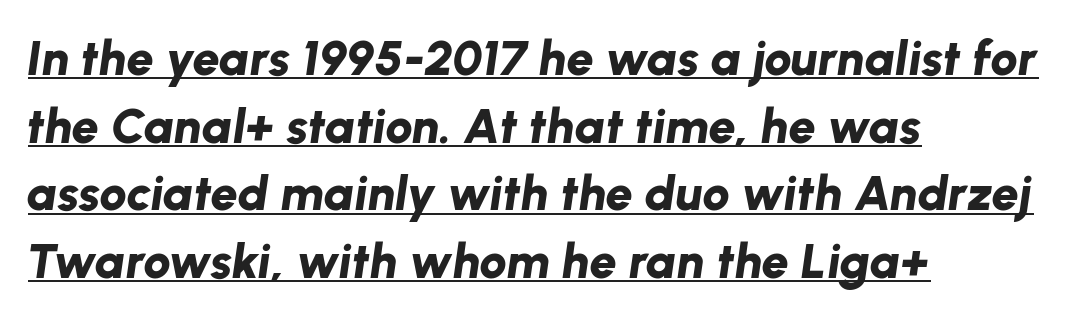
The image shows 49 px bold type, italic (leaning right); set left-aligned, normal line spacing (1.38x), normal letter spacing, underlined; low stroke contrast and a medium x-height.
